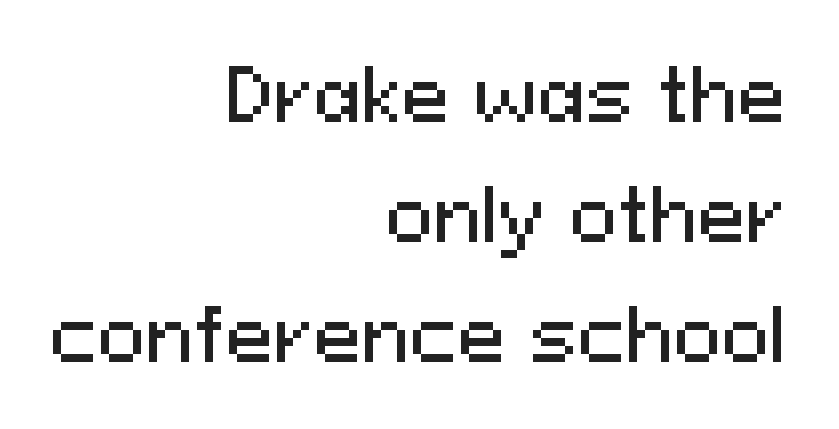
{"serif": "no", "italic": "no", "width": "normal", "stroke_contrast": "medium", "x_height": "medium", "monospaced": "no", "underline": "no", "align": "right", "line_spacing": "normal", "line_spacing_ratio": 1.67, "letter_spacing": "normal", "letter_spacing_em": 0.0, "glyph_px": 72}
